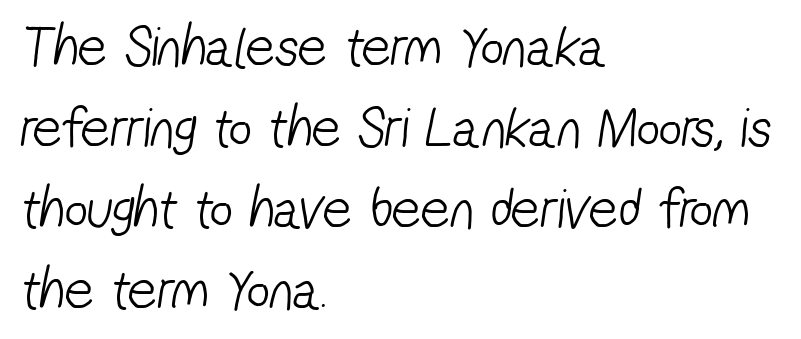
{"serif": "no", "bold": "no", "weight": "light", "width": "condensed", "stroke_contrast": "low", "x_height": "medium", "monospaced": "no", "underline": "no", "align": "left", "line_spacing": "normal", "line_spacing_ratio": 1.42, "letter_spacing": "normal", "letter_spacing_em": 0.0, "glyph_px": 57}
